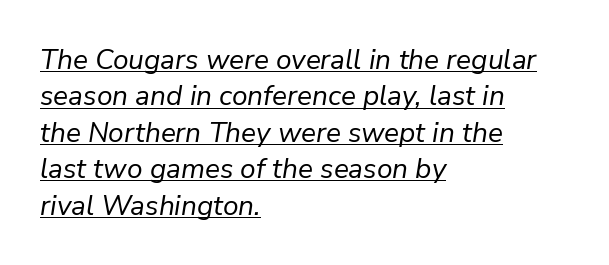
Q: Is the text bold? A: No.
Q: Is the text italic (slanted)? A: Yes, it leans right by about 9 degrees.
Q: Is the text underlined? A: Yes.
Q: How is the paragraph aligned? A: Left-aligned.
Q: Is the spacing between letters normal or unusually wide? A: Normal.
Q: Is the spacing between lines tight, normal or loose? A: Normal.
Q: Width (condensed, normal, or wide)? A: Normal.
Q: Stroke contrast? A: Low.
Q: x-height? A: Medium.
Q: Monospaced? A: No.
